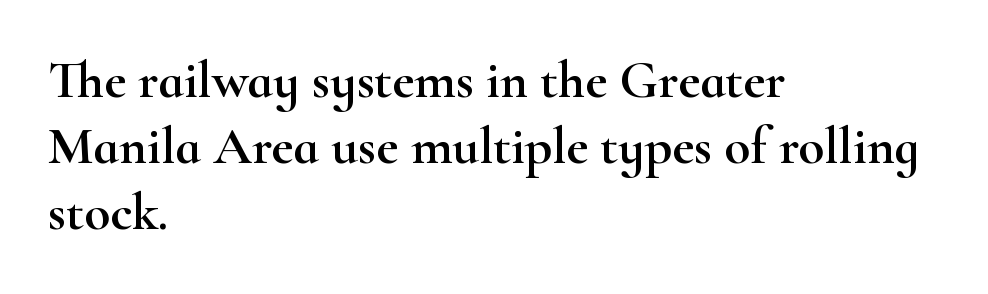
{"serif": "yes", "italic": "no", "width": "wide", "stroke_contrast": "high", "x_height": "small", "monospaced": "no", "underline": "no", "align": "left", "line_spacing": "normal", "line_spacing_ratio": 1.25, "letter_spacing": "normal", "letter_spacing_em": 0.0, "glyph_px": 53}
